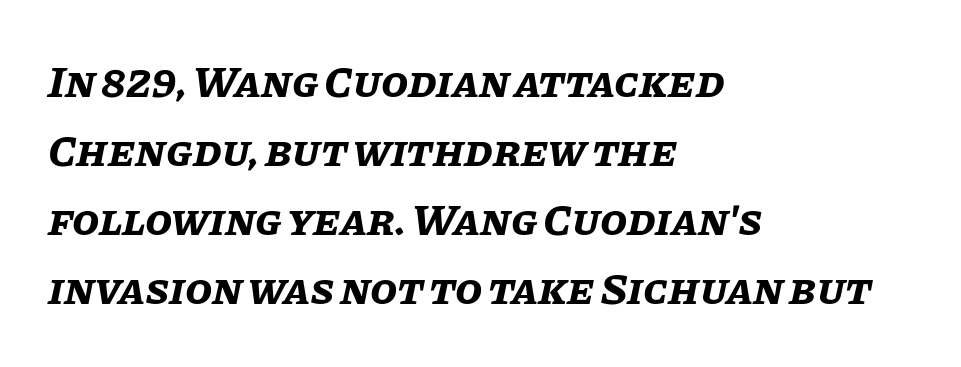
{"italic": "yes", "lean": "right", "slant_degrees": 11, "bold": "yes", "weight": "bold", "width": "normal", "stroke_contrast": "low", "x_height": "large", "monospaced": "no", "underline": "no", "align": "left", "line_spacing": "normal", "line_spacing_ratio": 1.57, "letter_spacing": "normal", "letter_spacing_em": 0.0, "glyph_px": 44}
